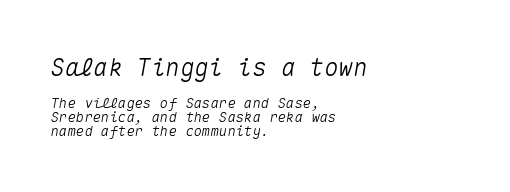
Q: Is the text italic (slanted)? A: Yes, it leans right by about 10 degrees.
Q: Is the text underlined? A: No.
Q: How is the paragraph aligned? A: Left-aligned.
Q: Is the spacing between letters normal or unusually wide? A: Normal.
Q: Is the spacing between lines tight, normal or loose? A: Tight.
Q: Which block of text is set in a larger size, the first (top) or the second (bottom)? A: The first (top) one.
